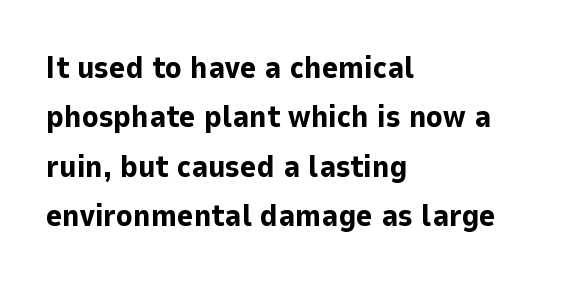
Q: Is the text bold? A: Yes.
Q: Is the text italic (slanted)? A: No, it is upright.
Q: Is the typeface a serif or a sans-serif typeface? A: Sans-serif.
Q: Is the text underlined? A: No.
Q: How is the paragraph aligned? A: Left-aligned.
Q: Is the spacing between letters normal or unusually wide? A: Normal.
Q: Is the spacing between lines tight, normal or loose? A: Normal.
Q: Width (condensed, normal, or wide)? A: Normal.
Q: Stroke contrast? A: Low.
Q: x-height? A: Medium.
Q: Monospaced? A: No.
